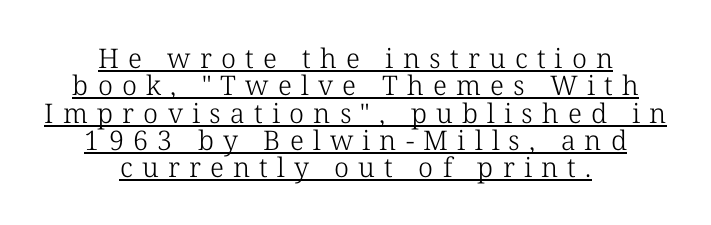
{"italic": "no", "bold": "no", "underline": "yes", "align": "center", "line_spacing": "tight", "line_spacing_ratio": 1.01, "letter_spacing": "wide", "letter_spacing_em": 0.34, "glyph_px": 27}
